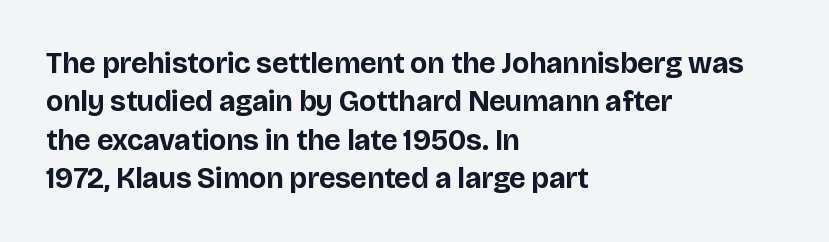
{"serif": "no", "italic": "no", "bold": "yes", "weight": "bold", "width": "normal", "stroke_contrast": "low", "x_height": "large", "monospaced": "no", "underline": "no", "align": "left", "line_spacing": "normal", "line_spacing_ratio": 1.32, "letter_spacing": "normal", "letter_spacing_em": 0.0, "glyph_px": 29}
